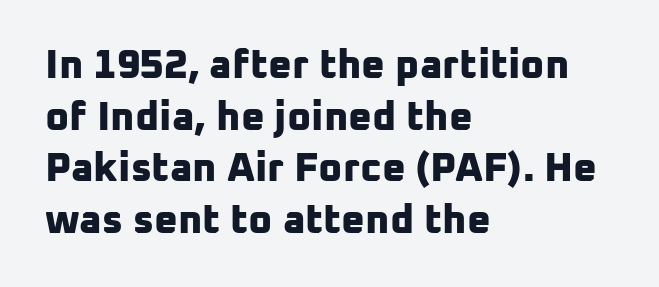
Q: Is the text bold? A: Yes.
Q: Is the typeface a serif or a sans-serif typeface? A: Sans-serif.
Q: Is the text underlined? A: No.
Q: How is the paragraph aligned? A: Left-aligned.
Q: Is the spacing between letters normal or unusually wide? A: Normal.
Q: Is the spacing between lines tight, normal or loose? A: Normal.
Q: Width (condensed, normal, or wide)? A: Normal.
Q: Stroke contrast? A: Low.
Q: x-height? A: Medium.
Q: Monospaced? A: No.
